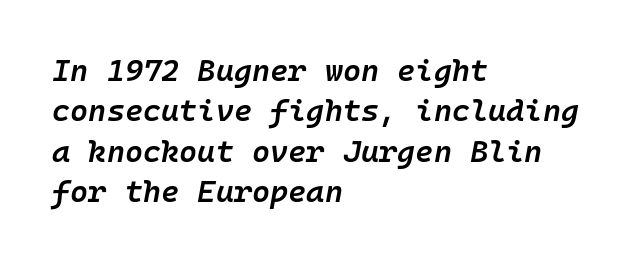
Q: Is the text bold? A: Semi-bold.
Q: Is the text italic (slanted)? A: Yes, it leans right by about 10 degrees.
Q: Is the text underlined? A: No.
Q: How is the paragraph aligned? A: Left-aligned.
Q: Is the spacing between letters normal or unusually wide? A: Normal.
Q: Is the spacing between lines tight, normal or loose? A: Normal.
Q: Width (condensed, normal, or wide)? A: Normal.
Q: Stroke contrast? A: Low.
Q: x-height? A: Medium.
Q: Monospaced? A: Yes.
